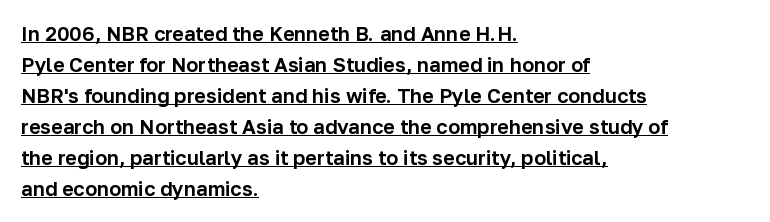
Q: Is the text italic (slanted)? A: No, it is upright.
Q: Is the text underlined? A: Yes.
Q: How is the paragraph aligned? A: Left-aligned.
Q: Is the spacing between letters normal or unusually wide? A: Normal.
Q: Is the spacing between lines tight, normal or loose? A: Normal.
